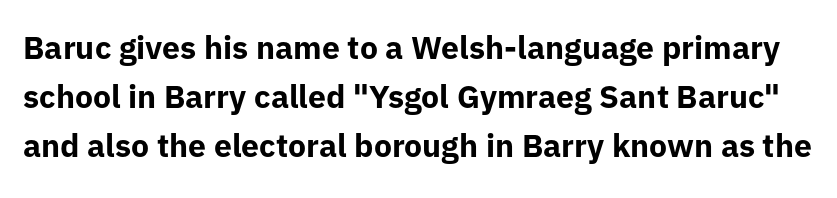
Q: Is the text bold? A: Yes.
Q: Is the text italic (slanted)? A: No, it is upright.
Q: Is the typeface a serif or a sans-serif typeface? A: Sans-serif.
Q: Is the text underlined? A: No.
Q: Is the spacing between letters normal or unusually wide? A: Normal.
Q: Is the spacing between lines tight, normal or loose? A: Normal.
Q: Width (condensed, normal, or wide)? A: Normal.
Q: Stroke contrast? A: Low.
Q: x-height? A: Medium.
Q: Monospaced? A: No.
